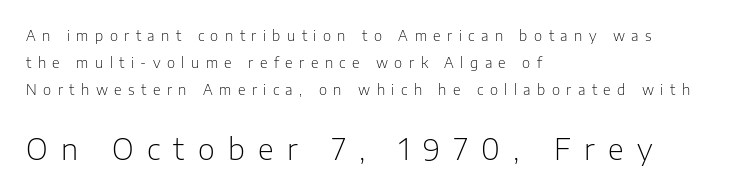
Short and long lines alike share a common starting point at left. The passage shown is not bold in any degree. The rendering enlarges the type as you move from the upper chunk to the lower. Are there feet on the stems? There aren't — it's a sans. The letterforms stand isolated, each surrounded by extra space.
